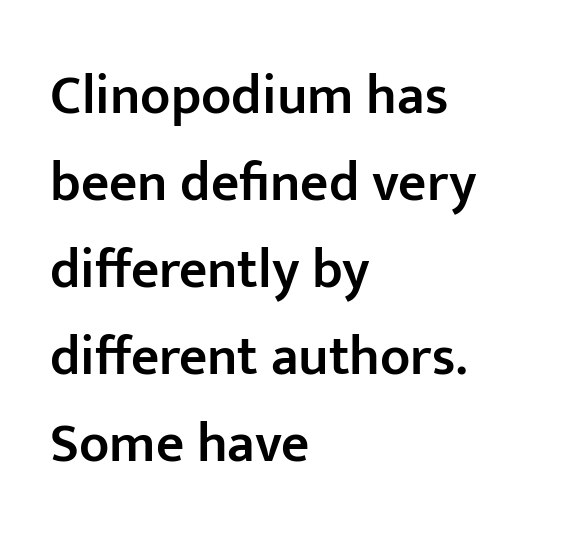
Q: Is the text bold? A: Semi-bold.
Q: Is the text italic (slanted)? A: No, it is upright.
Q: Is the typeface a serif or a sans-serif typeface? A: Sans-serif.
Q: Is the text underlined? A: No.
Q: How is the paragraph aligned? A: Left-aligned.
Q: Is the spacing between letters normal or unusually wide? A: Normal.
Q: Is the spacing between lines tight, normal or loose? A: Normal.
Q: Width (condensed, normal, or wide)? A: Normal.
Q: Stroke contrast? A: Low.
Q: x-height? A: Medium.
Q: Monospaced? A: No.
